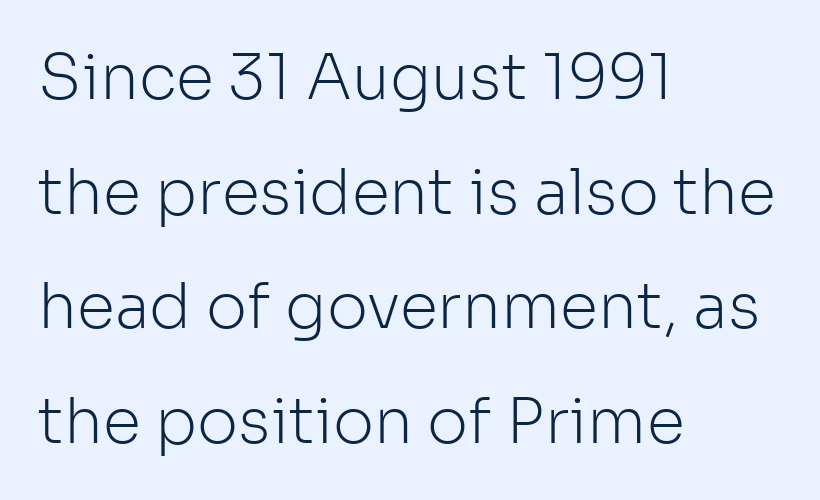
The image shows 62 px light sans-serif type, upright; set left-aligned, line spacing 1.85x, normal letter spacing, not underlined; low stroke contrast and a medium x-height.
